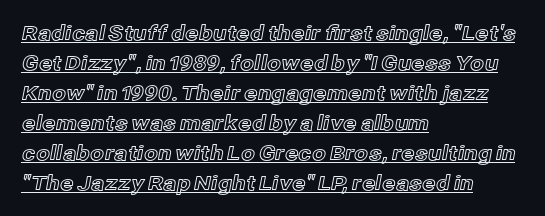
Layout note: lines flush left. Has an underline been added? It has. A normal amount of white space separates one row of letters from the next.
